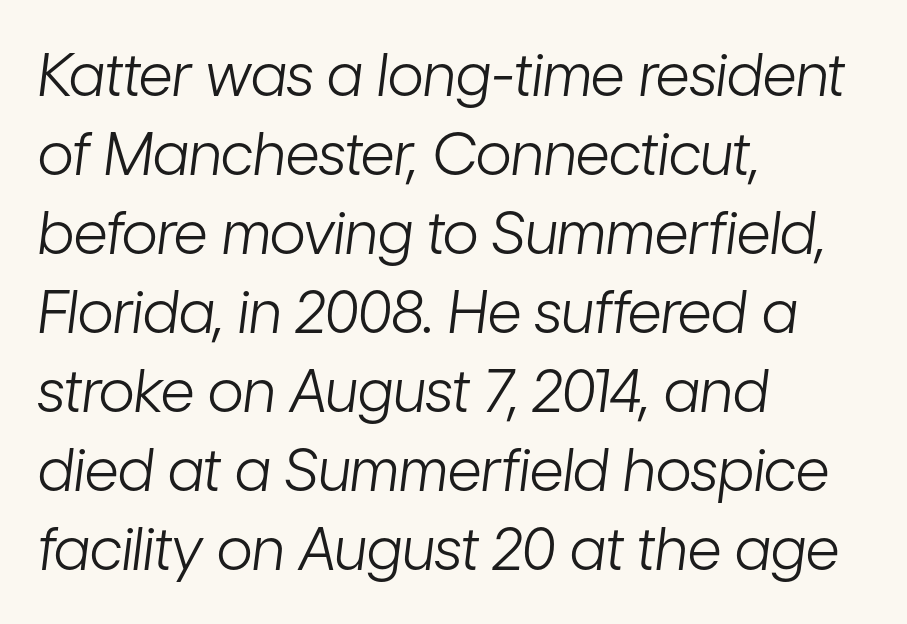
{"italic": "yes", "lean": "right", "slant_degrees": 7, "bold": "no", "weight": "light", "width": "condensed", "stroke_contrast": "low", "x_height": "medium", "monospaced": "no", "underline": "no", "align": "left", "line_spacing": "normal", "line_spacing_ratio": 1.34, "letter_spacing": "normal", "letter_spacing_em": 0.0, "glyph_px": 59}
